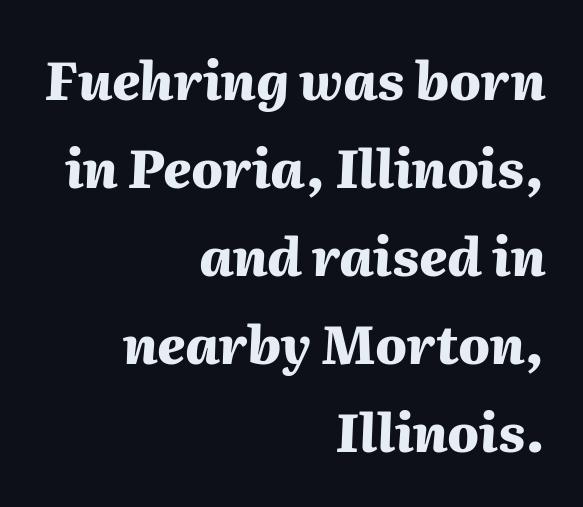
{"italic": "yes", "lean": "right", "slant_degrees": 2, "bold": "yes", "weight": "heavy", "width": "normal", "stroke_contrast": "medium", "x_height": "medium", "monospaced": "no", "underline": "no", "align": "right", "line_spacing": "normal", "line_spacing_ratio": 1.69, "letter_spacing": "normal", "letter_spacing_em": 0.0, "glyph_px": 52}
